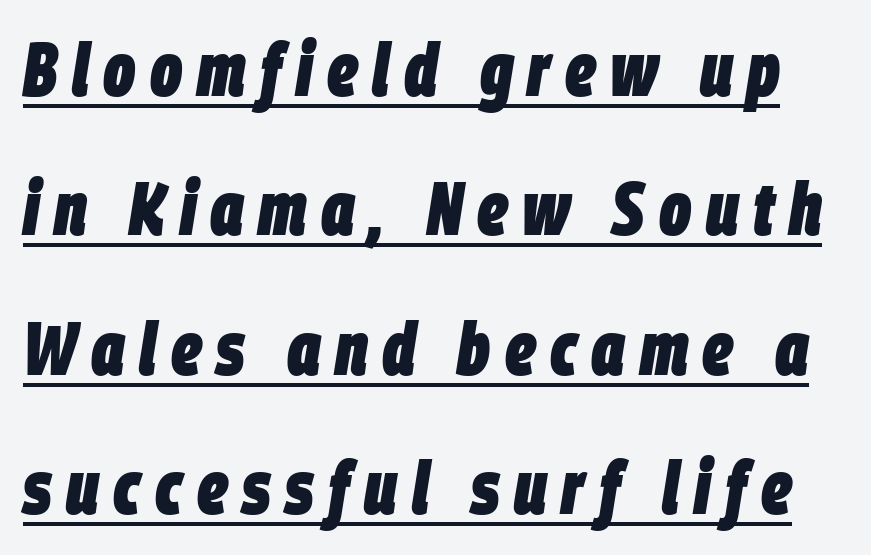
Rendered with sloped, italic letterforms. Underline: present. Here the designer chose a conventional face with non-uniform glyph widths. Its strokes are broad and dark, the hallmark of bold type.
